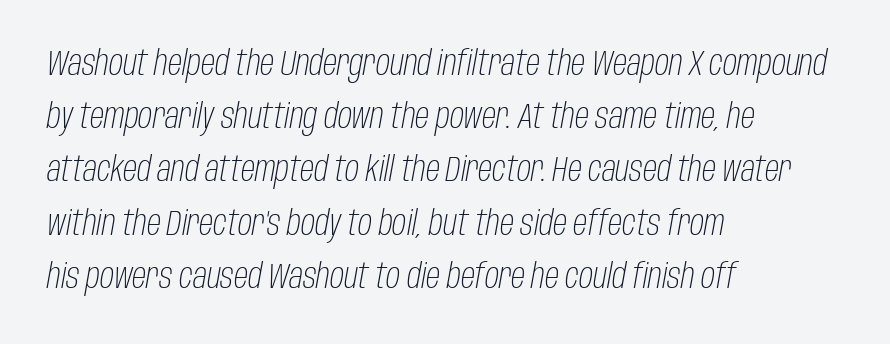
Q: Is the text bold? A: No.
Q: Is the text italic (slanted)? A: Yes, it leans right by about 10 degrees.
Q: Is the text underlined? A: No.
Q: How is the paragraph aligned? A: Left-aligned.
Q: Is the spacing between letters normal or unusually wide? A: Normal.
Q: Is the spacing between lines tight, normal or loose? A: Normal.
Q: Width (condensed, normal, or wide)? A: Condensed.
Q: Stroke contrast? A: Low.
Q: x-height? A: Large.
Q: Monospaced? A: No.
